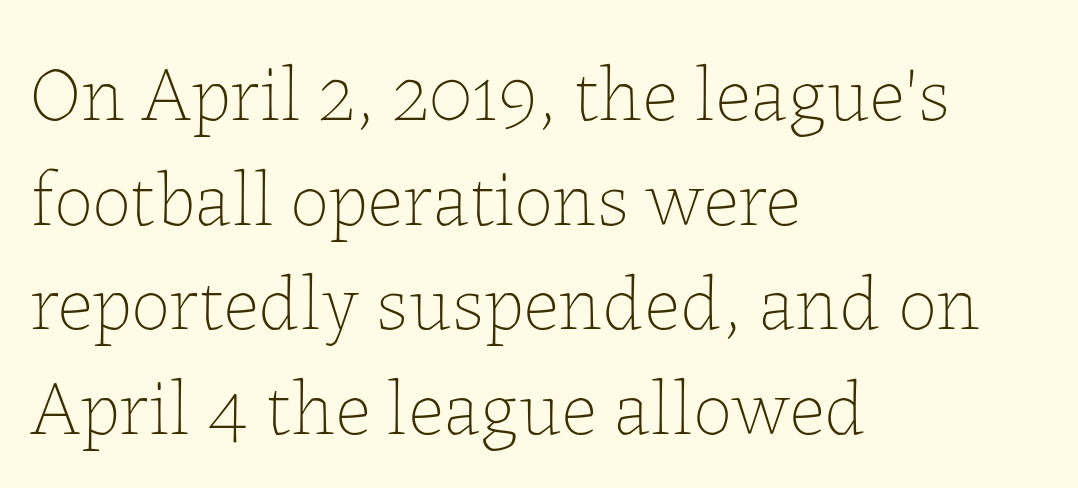
Q: Is the text bold? A: No.
Q: Is the text italic (slanted)? A: No, it is upright.
Q: Is the text underlined? A: No.
Q: How is the paragraph aligned? A: Left-aligned.
Q: Is the spacing between letters normal or unusually wide? A: Normal.
Q: Is the spacing between lines tight, normal or loose? A: Normal.
Q: Width (condensed, normal, or wide)? A: Normal.
Q: Stroke contrast? A: Low.
Q: x-height? A: Medium.
Q: Monospaced? A: No.
